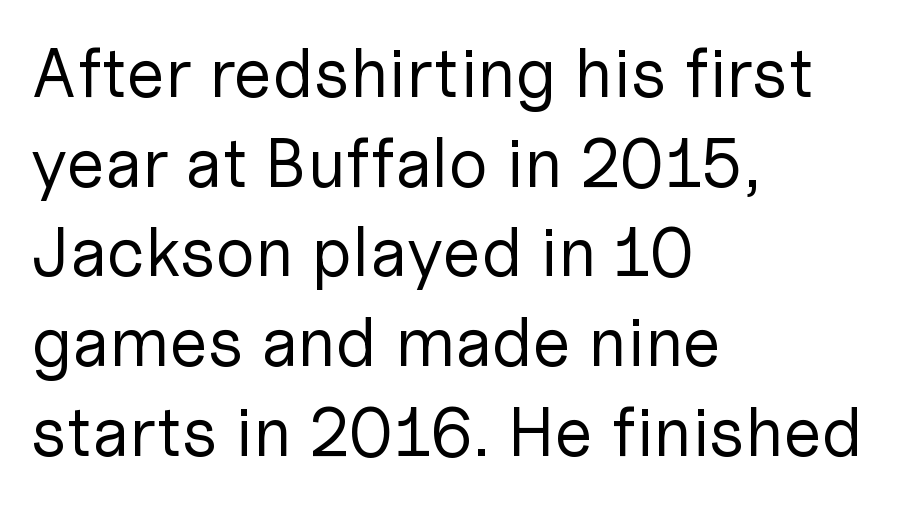
{"serif": "no", "italic": "no", "bold": "no", "weight": "regular", "width": "normal", "stroke_contrast": "low", "x_height": "medium", "monospaced": "no", "underline": "no", "align": "left", "line_spacing": "normal", "line_spacing_ratio": 1.3, "letter_spacing": "normal", "letter_spacing_em": 0.0, "glyph_px": 69}
